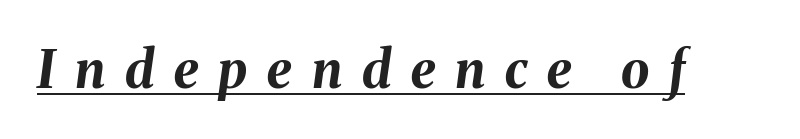
The image shows 51 px bold type, italic (leaning right); set unusually wide letter spacing (+0.39 em), underlined; medium stroke contrast and a medium x-height.
